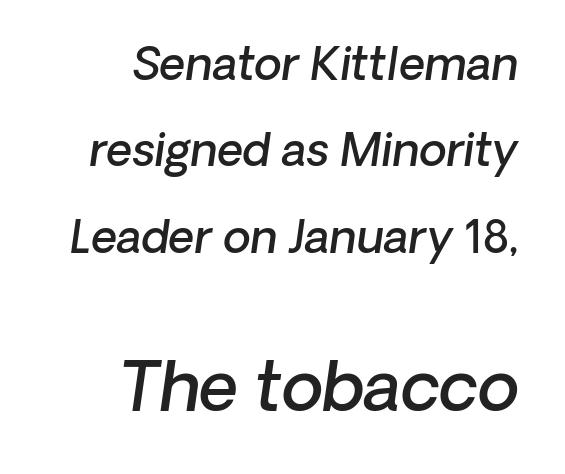
The image shows 68 px semibold sans-serif type; set right-aligned, loose line spacing (1.92x), normal letter spacing, not underlined; the second (bottom) block is 1.51x larger; low stroke contrast and a medium x-height.
